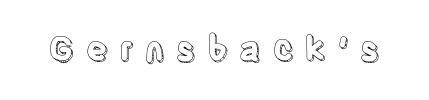
{"italic": "no", "width": "condensed", "x_height": "large", "monospaced": "no", "underline": "no", "letter_spacing": "wide", "letter_spacing_em": 0.34, "glyph_px": 33}
